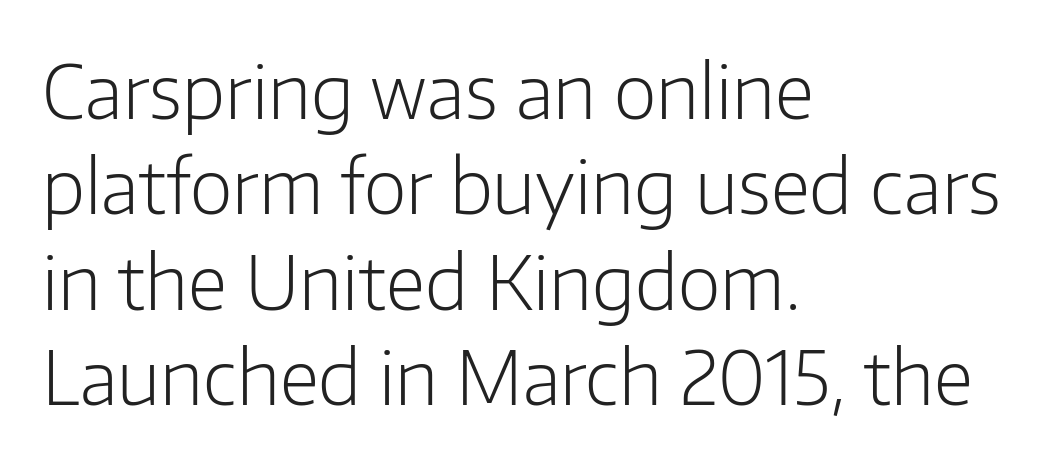
{"serif": "no", "italic": "no", "bold": "no", "weight": "light", "width": "normal", "stroke_contrast": "low", "x_height": "medium", "monospaced": "no", "underline": "no", "align": "left", "line_spacing": "normal", "line_spacing_ratio": 1.29, "letter_spacing": "normal", "letter_spacing_em": 0.0, "glyph_px": 74}
